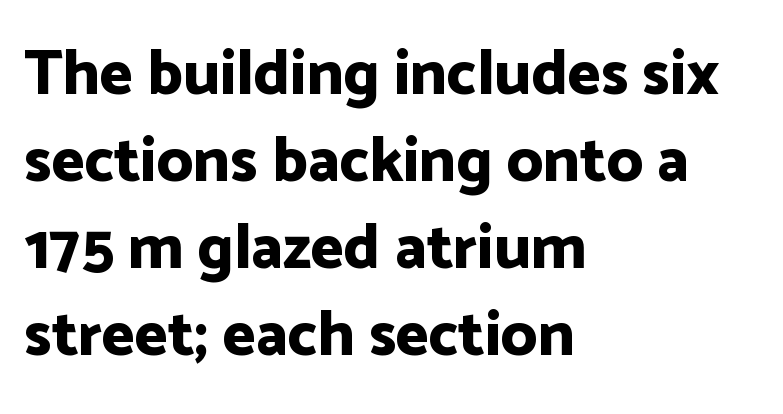
These lines were composed using upright roman letters. The designer went with a sans here, leaving each stem footless. Compared with typical paragraphs, the rows here are spaced about the same. You'd pick this weight for a headline — it's a proper bold. Each word holds together tightly as a unit, with standard inter-letter gaps.
